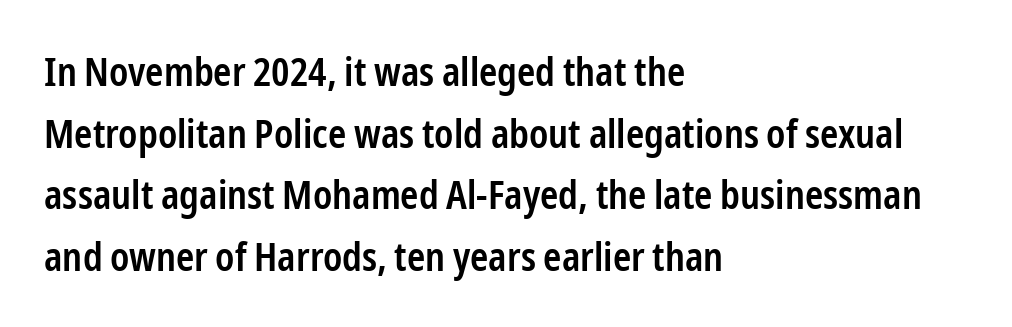
{"serif": "no", "italic": "no", "bold": "semi", "weight": "semibold", "width": "condensed", "stroke_contrast": "low", "x_height": "medium", "monospaced": "no", "underline": "no", "align": "left", "line_spacing": "normal", "line_spacing_ratio": 1.58, "letter_spacing": "normal", "letter_spacing_em": 0.0, "glyph_px": 39}
